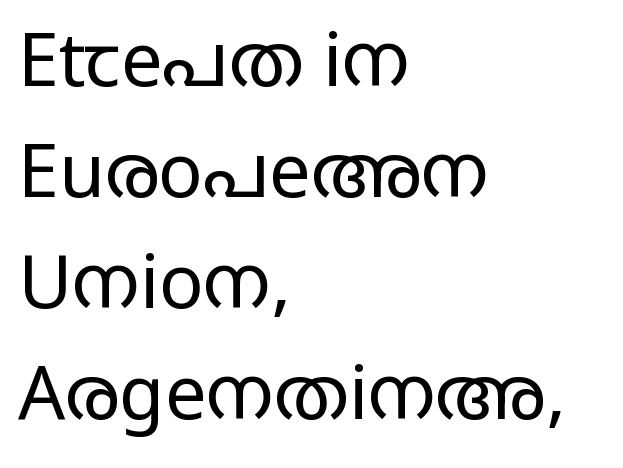
What kind of face is this? One without serifs — a sans. Regarding leading, the lines here are spaced in the standard way. This reads as an unemphasized weight, regular at the heaviest. Characters remain perfectly vertical along every line. The face used here is rendered with its standard letterfit.
